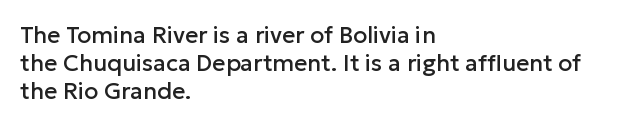
{"italic": "no", "underline": "no", "align": "left", "line_spacing_ratio": 1.22, "letter_spacing": "normal", "letter_spacing_em": 0.0, "glyph_px": 23}
